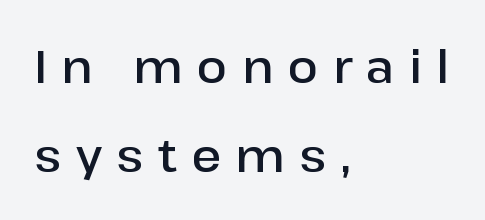
{"serif": "no", "italic": "no", "bold": "semi", "weight": "semibold", "width": "normal", "stroke_contrast": "low", "x_height": "medium", "monospaced": "no", "underline": "no", "align": "left", "line_spacing": "loose", "line_spacing_ratio": 1.98, "letter_spacing": "wide", "letter_spacing_em": 0.32, "glyph_px": 45}
